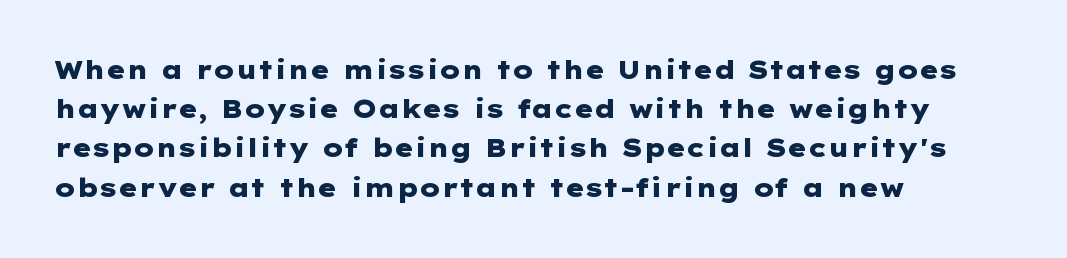
Q: Is the text bold? A: Yes.
Q: Is the text italic (slanted)? A: No, it is upright.
Q: Is the text underlined? A: No.
Q: How is the paragraph aligned? A: Left-aligned.
Q: Is the spacing between letters normal or unusually wide? A: Normal.
Q: Is the spacing between lines tight, normal or loose? A: Normal.
